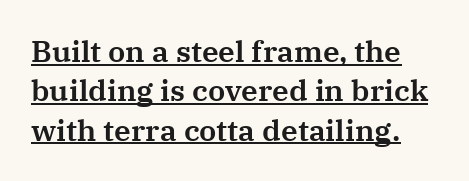
The image shows 30 px serif type, upright; set normal line spacing (1.31x), normal letter spacing, underlined; medium stroke contrast and a medium x-height.
